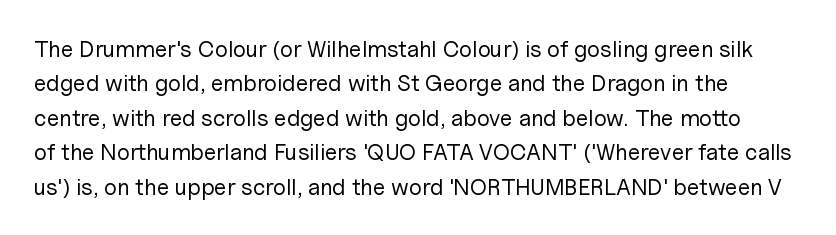
Rendered with straight, roman letterforms. Normally led — the rows are evenly, conventionally spaced. The weight tops out at a normal text grade. The line texture is even and compact thanks to regular tracking. Letters rest on an invisible, unmarked baseline.
